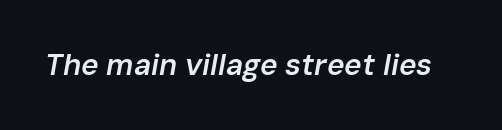
Q: Is the text bold? A: Semi-bold.
Q: Is the text italic (slanted)? A: Yes, it leans right by about 10 degrees.
Q: Is the text underlined? A: No.
Q: Is the spacing between letters normal or unusually wide? A: Normal.
Q: Width (condensed, normal, or wide)? A: Normal.
Q: Stroke contrast? A: Low.
Q: x-height? A: Medium.
Q: Monospaced? A: No.
